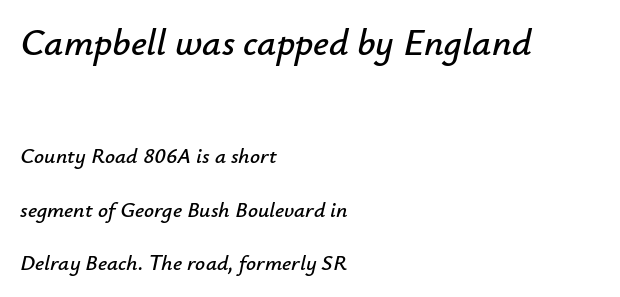
{"italic": "yes", "lean": "right", "slant_degrees": 12, "width": "normal", "stroke_contrast": "low", "x_height": "small", "monospaced": "no", "underline": "no", "align": "left", "line_spacing": "loose", "line_spacing_ratio": 2.42, "letter_spacing": "normal", "letter_spacing_em": 0.0, "larger_block": "first", "size_ratio": 1.73, "glyph_px": 38}
